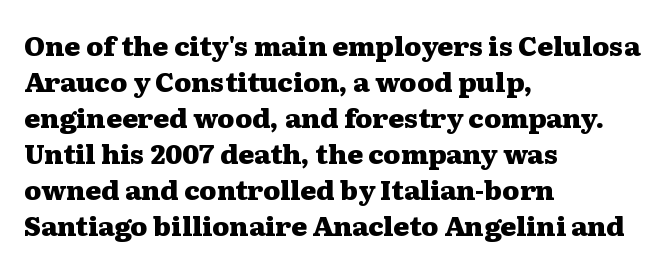
Is there much room between lines? A standard amount, neither cramped nor airy. This rendering features lettering with no underline. The typography opts for an upright posture over an oblique one. Standard letterfit; no display-style spreading of the glyphs. Line starts are locked; line ends wander. Heavy-handed strokes throughout: this text is bold.
